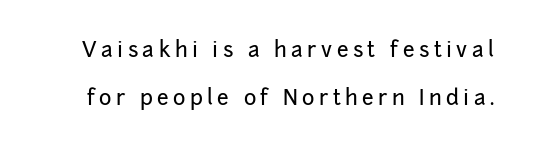
{"italic": "no", "underline": "no", "line_spacing": "loose", "line_spacing_ratio": 2.3, "letter_spacing": "wide", "letter_spacing_em": 0.21, "glyph_px": 21}
